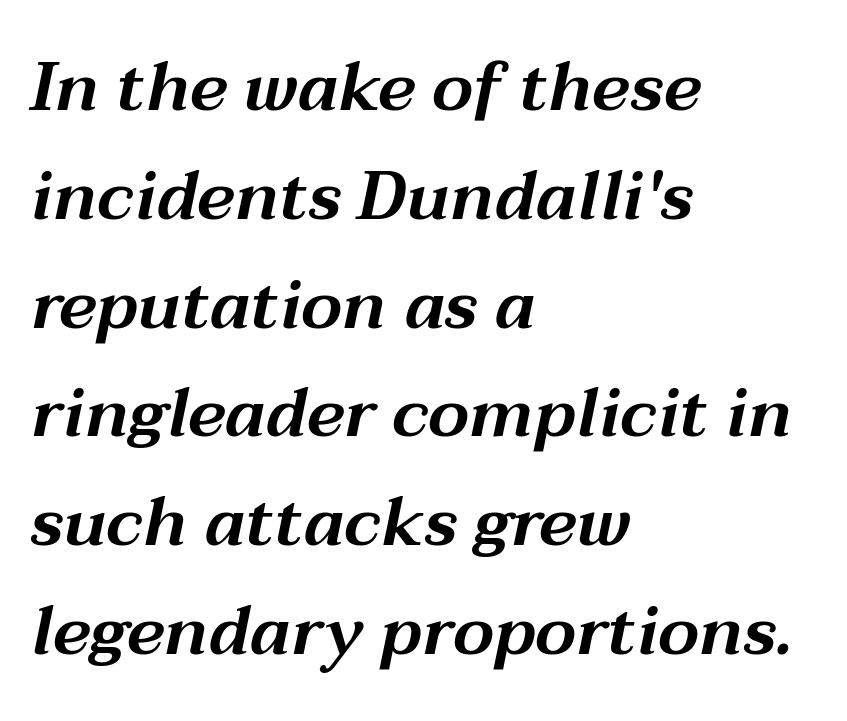
{"italic": "yes", "lean": "right", "slant_degrees": 12, "width": "wide", "stroke_contrast": "medium", "x_height": "medium", "monospaced": "no", "underline": "no", "align": "left", "line_spacing": "normal", "line_spacing_ratio": 1.6, "letter_spacing": "normal", "letter_spacing_em": 0.0, "glyph_px": 68}
